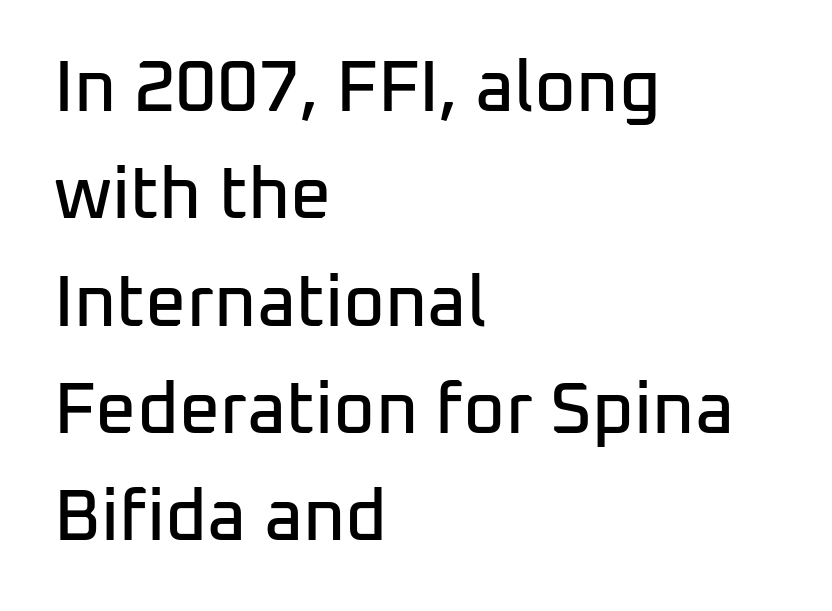
Q: Is the text italic (slanted)? A: No, it is upright.
Q: Is the typeface a serif or a sans-serif typeface? A: Sans-serif.
Q: Is the text underlined? A: No.
Q: How is the paragraph aligned? A: Left-aligned.
Q: Is the spacing between letters normal or unusually wide? A: Normal.
Q: Is the spacing between lines tight, normal or loose? A: Normal.
Q: Width (condensed, normal, or wide)? A: Normal.
Q: Stroke contrast? A: Low.
Q: x-height? A: Medium.
Q: Monospaced? A: No.
